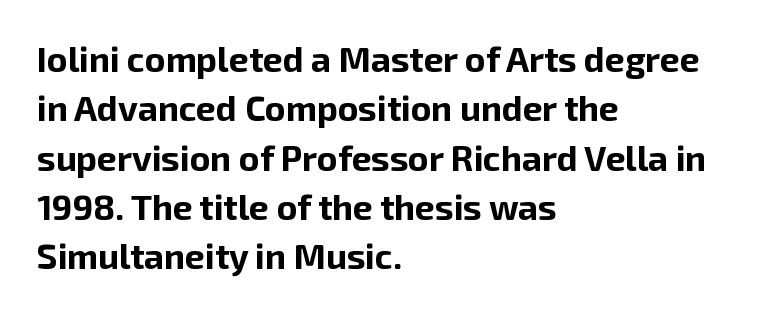
The image shows 35 px bold sans-serif type, upright; set left-aligned, normal line spacing (1.41x), normal letter spacing, not underlined; low stroke contrast and a medium x-height.
